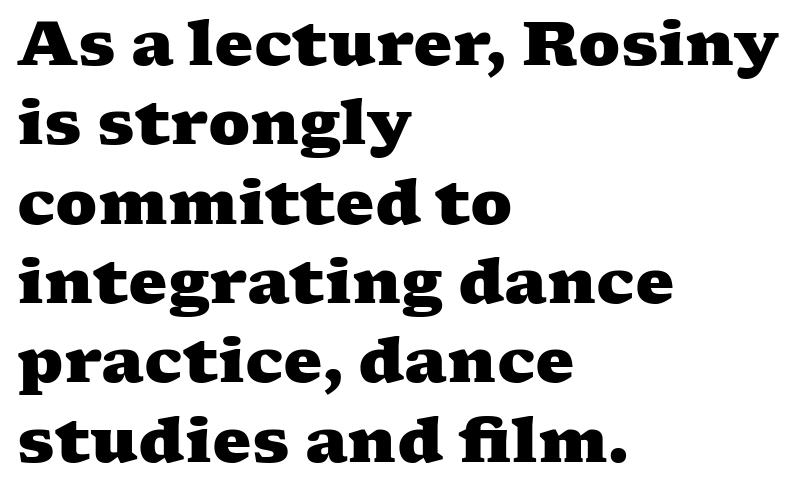
Does the weight exceed regular? Yes, all the way to bold. If you measured baseline to baseline, you'd find a middling distance. Observe the ordinary spacing: letters are neighbours, not strangers. Visually the block forms a straight wall on the left and a jagged coastline on the right.
